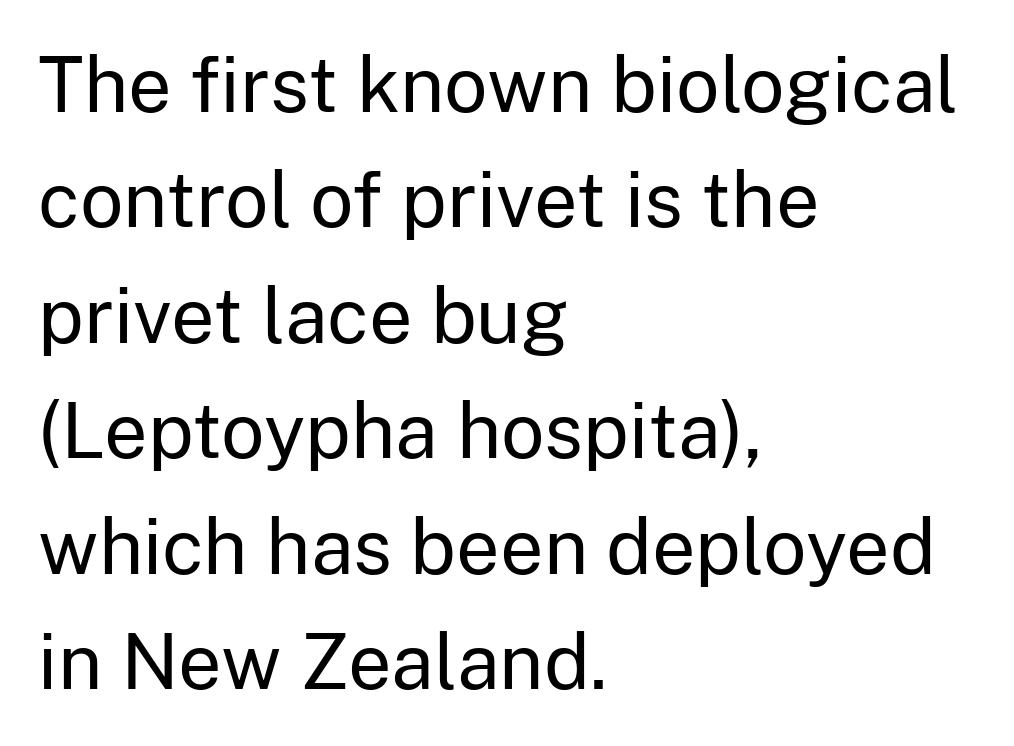
Compared with typical paragraphs, the rows here are spaced about the same. Bold? No — there's no thickening of the strokes. The type sits square on the baseline with zero lean. Check the space under the baseline: it is left empty.
